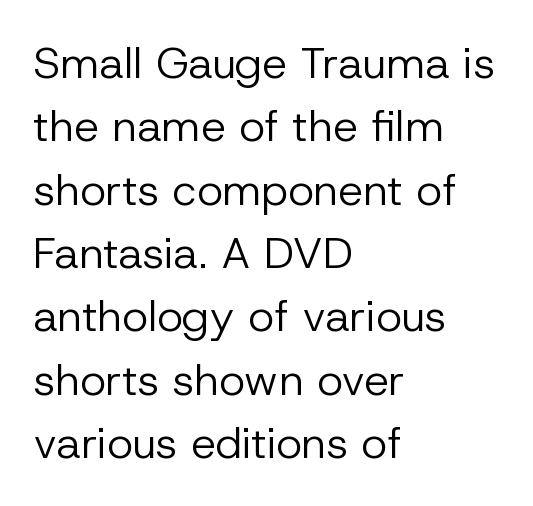
The image shows 44 px regular-weight sans-serif type, upright; set left-aligned, normal line spacing (1.44x), normal letter spacing, not underlined; low stroke contrast and a medium x-height.
